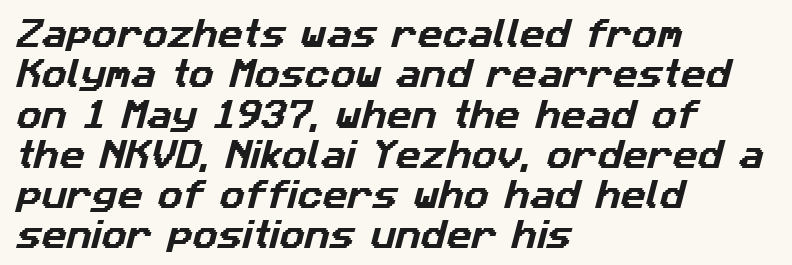
Leading matches the norm, producing a regular column. In CSS terms this would be text-align: left. The foot of each line stays bare and open. What stands out about the letter spacing? Nothing — it is the standard amount.
